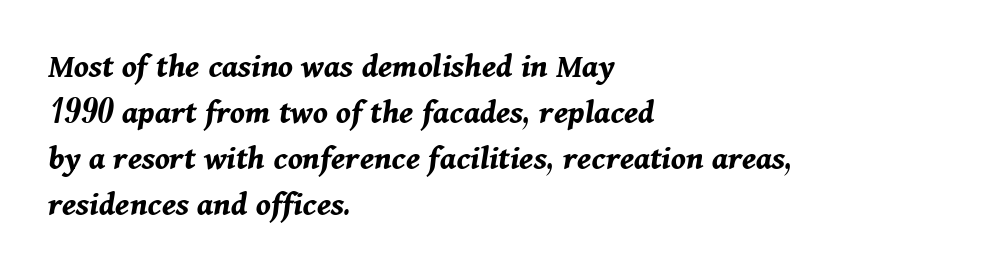
The specimen omits any rule beneath the text block's lines. The typesetting leans heavy: a genuine bold. Normally led — the rows are evenly, conventionally spaced. This sample has the flowing, uneven cadence of proportional lettering. These lines were composed using italics. The horizontal fit of the characters is conventional and even.
